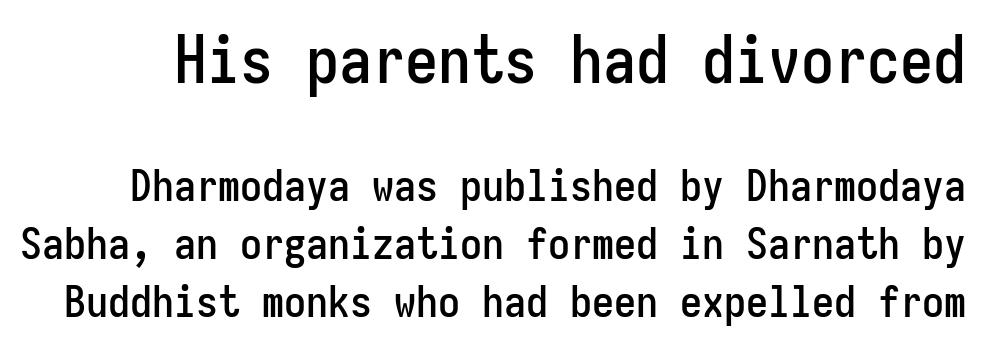
Q: Is the text italic (slanted)? A: No, it is upright.
Q: Is the typeface a serif or a sans-serif typeface? A: Sans-serif.
Q: Is the text underlined? A: No.
Q: Is the spacing between letters normal or unusually wide? A: Normal.
Q: Is the spacing between lines tight, normal or loose? A: Normal.
Q: Which block of text is set in a larger size, the first (top) or the second (bottom)? A: The first (top) one.
Q: Width (condensed, normal, or wide)? A: Condensed.
Q: Stroke contrast? A: Low.
Q: x-height? A: Medium.
Q: Monospaced? A: Yes.
